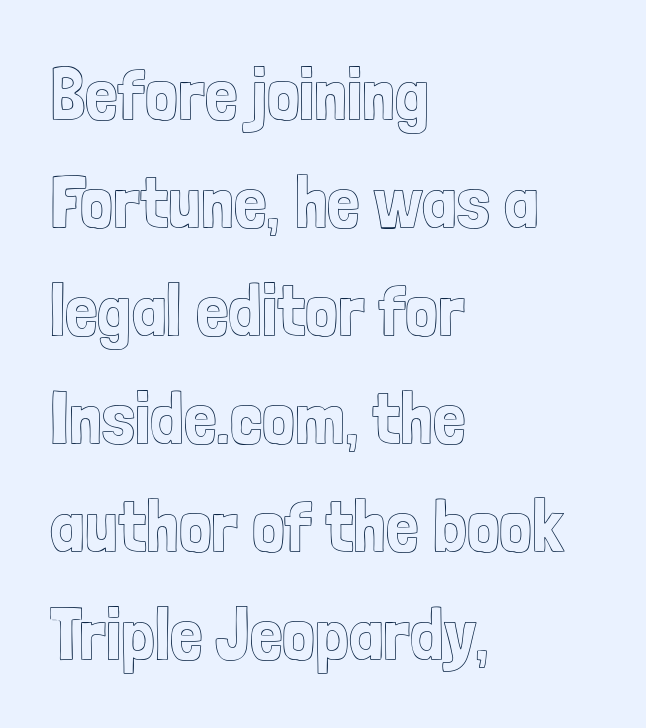
The strip under each line holds only bare page. Rows of type keep a routine distance in the vertical direction. A classic flush-left, rag-right setting is used for this passage. This sample has the flowing, uneven cadence of proportional lettering.
